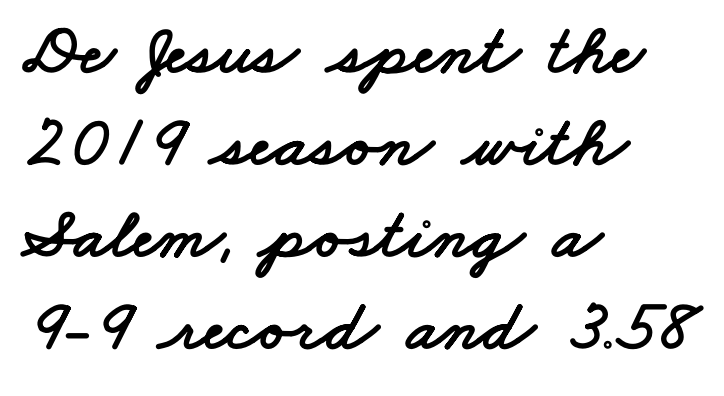
In terms of letterform style, serifs are entirely absent. The string is rendered with underlining switched off. Here the designer chose a conventional face with non-uniform glyph widths. Nothing unusual about the tracking: characters are spaced as the font intends.
